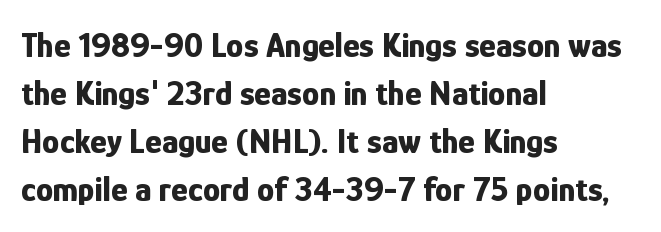
Q: Is the text bold? A: Yes.
Q: Is the text italic (slanted)? A: No, it is upright.
Q: Is the typeface a serif or a sans-serif typeface? A: Sans-serif.
Q: Is the text underlined? A: No.
Q: How is the paragraph aligned? A: Left-aligned.
Q: Is the spacing between letters normal or unusually wide? A: Normal.
Q: Is the spacing between lines tight, normal or loose? A: Normal.
Q: Width (condensed, normal, or wide)? A: Condensed.
Q: Stroke contrast? A: Low.
Q: x-height? A: Medium.
Q: Monospaced? A: No.
